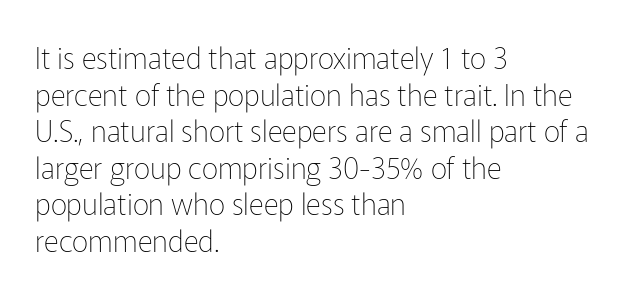
Q: Is the text bold? A: No.
Q: Is the text italic (slanted)? A: No, it is upright.
Q: Is the typeface a serif or a sans-serif typeface? A: Sans-serif.
Q: Is the text underlined? A: No.
Q: How is the paragraph aligned? A: Left-aligned.
Q: Is the spacing between letters normal or unusually wide? A: Normal.
Q: Is the spacing between lines tight, normal or loose? A: Normal.
Q: Width (condensed, normal, or wide)? A: Normal.
Q: Stroke contrast? A: Low.
Q: x-height? A: Medium.
Q: Monospaced? A: No.
